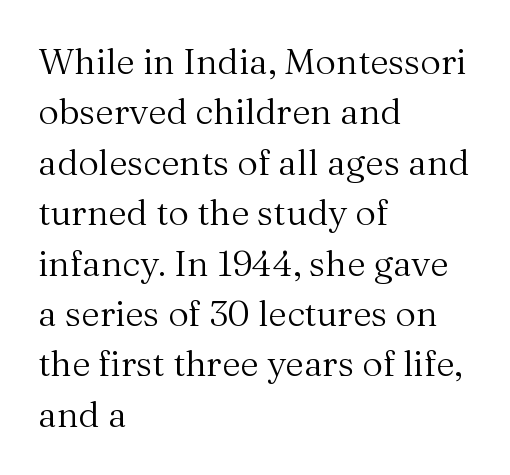
The image shows 36 px regular-weight serif type, upright; set left-aligned, normal line spacing (1.4x), normal letter spacing, not underlined; medium stroke contrast and a medium x-height.
